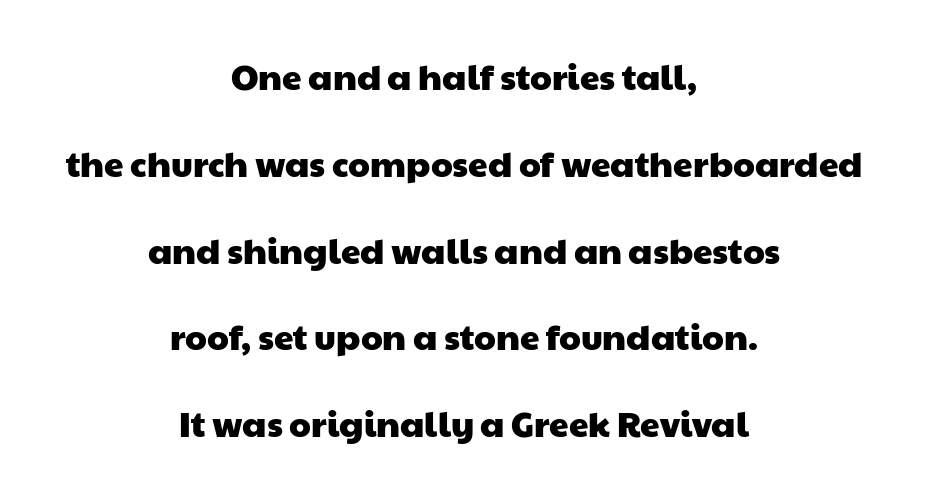
You could fit nearly another row in the gap between these rows. The lines in this sample share a center point and differ in where they start and stop. Nope, no serifs anywhere on these letters. Here the glyphs are tracked normally, forming tight word shapes. Plain, unruled lines of type.
